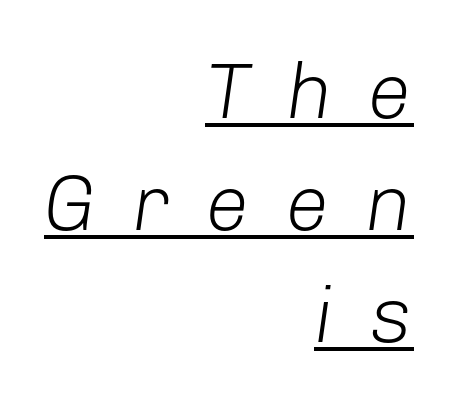
The image shows 79 px light type, italic (leaning right); set right-aligned, normal line spacing (1.42x), unusually wide letter spacing (+0.45 em), underlined; low stroke contrast and a medium x-height.
